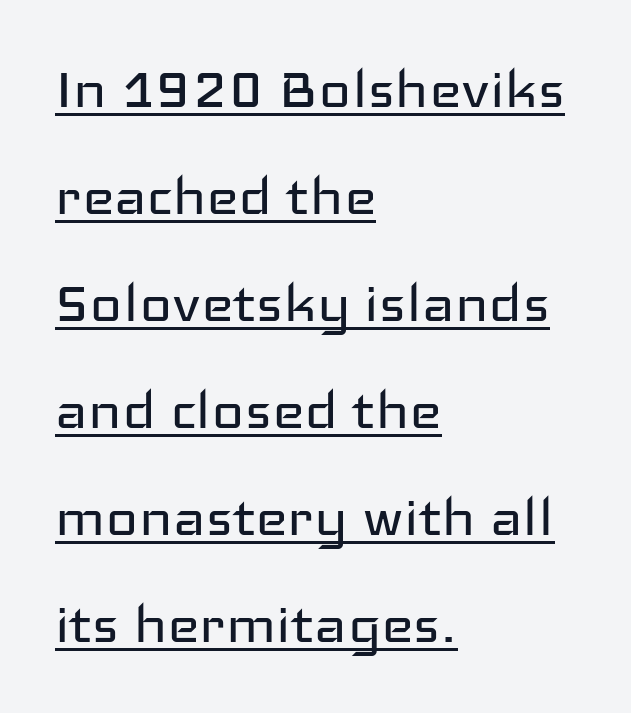
Q: Is the text bold? A: No.
Q: Is the text italic (slanted)? A: No, it is upright.
Q: Is the typeface a serif or a sans-serif typeface? A: Sans-serif.
Q: Is the text underlined? A: Yes.
Q: How is the paragraph aligned? A: Left-aligned.
Q: Is the spacing between letters normal or unusually wide? A: Normal.
Q: Is the spacing between lines tight, normal or loose? A: Normal.
Q: Width (condensed, normal, or wide)? A: Wide.
Q: Stroke contrast? A: Low.
Q: x-height? A: Medium.
Q: Monospaced? A: No.
